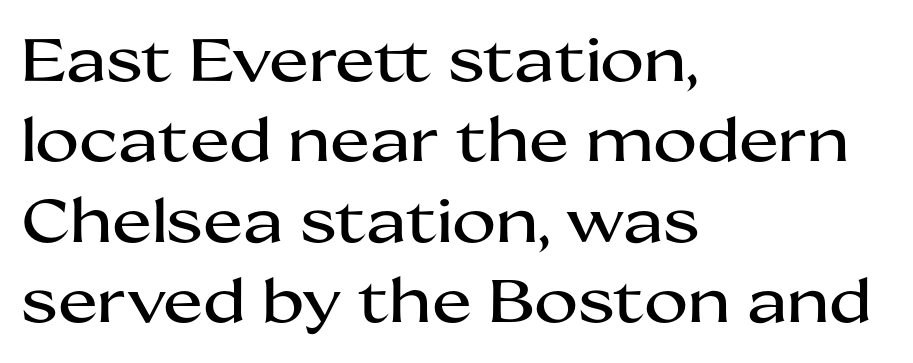
Q: Is the text italic (slanted)? A: No, it is upright.
Q: Is the text underlined? A: No.
Q: How is the paragraph aligned? A: Left-aligned.
Q: Is the spacing between letters normal or unusually wide? A: Normal.
Q: Is the spacing between lines tight, normal or loose? A: Normal.
Q: Width (condensed, normal, or wide)? A: Wide.
Q: Stroke contrast? A: Medium.
Q: x-height? A: Medium.
Q: Monospaced? A: No.
